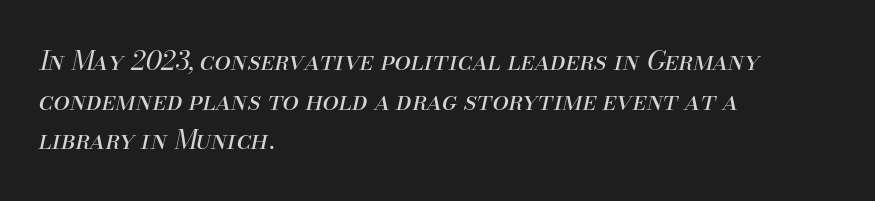
A typesetter would call this zero additional tracking. Characters are canted at an angle relative to the baseline's perpendicular. Students, observe: this is what conventionally led text looks like. Summary of weight: not heavy and not bold. Words float on clear page, feet unadorned. Notice how the passage keeps a crisp vertical edge on the left only.
